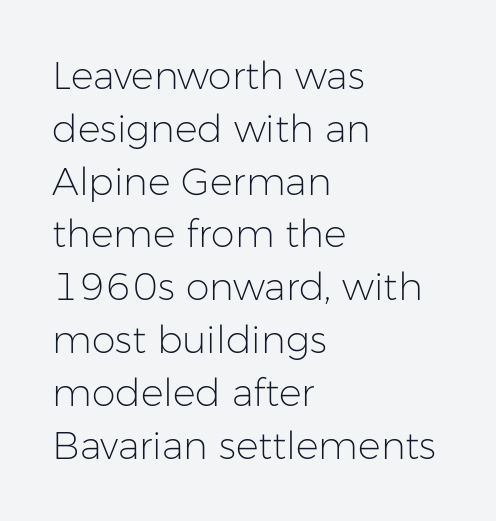
The image shows 38 px light sans-serif type, upright; set left-aligned, normal line spacing (1.39x), normal letter spacing, not underlined; low stroke contrast and a medium x-height.
